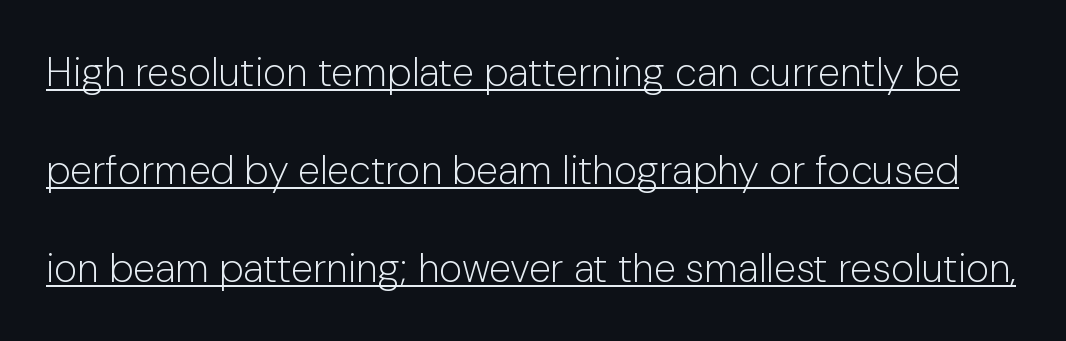
These lines are rendered in a variable-pitch font. The vertical gap from one line to the next is large. Does the type have serifs? No, each stem ends abruptly. The specimen includes a rule beneath the text block's lines.
